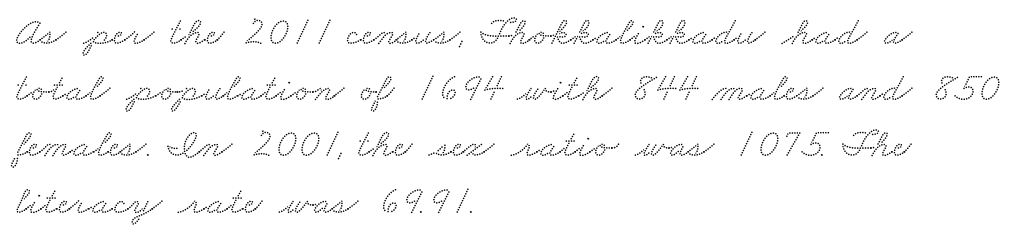
The ragged edge is on the right, which tells us the setting is flush left. Looks like regular typesetting: each glyph gets only the width it needs. There is no visible air inserted between adjacent glyphs. Type without underlining. Rows of type keep a routine distance in the vertical direction. To sum up the face: it has serifs.
